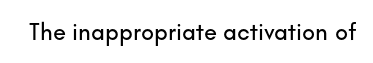
The image shows 24 px text type, upright; set normal letter spacing, not underlined.
